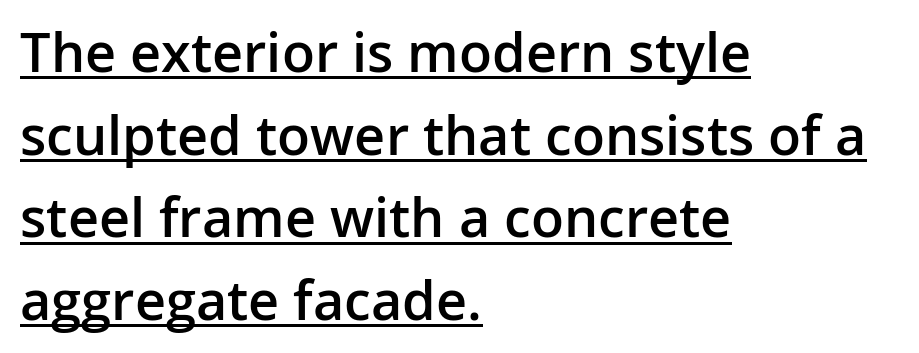
The image shows 54 px semibold sans-serif type, upright; set left-aligned, normal line spacing (1.53x), normal letter spacing, underlined; low stroke contrast and a medium x-height.
